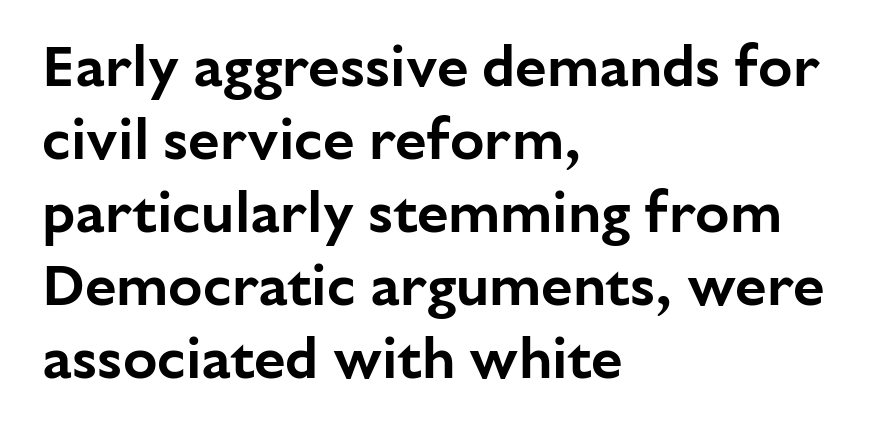
Q: Is the text italic (slanted)? A: No, it is upright.
Q: Is the typeface a serif or a sans-serif typeface? A: Sans-serif.
Q: Is the text underlined? A: No.
Q: How is the paragraph aligned? A: Left-aligned.
Q: Is the spacing between letters normal or unusually wide? A: Normal.
Q: Is the spacing between lines tight, normal or loose? A: Normal.
Q: Width (condensed, normal, or wide)? A: Normal.
Q: Stroke contrast? A: Low.
Q: x-height? A: Medium.
Q: Monospaced? A: No.
